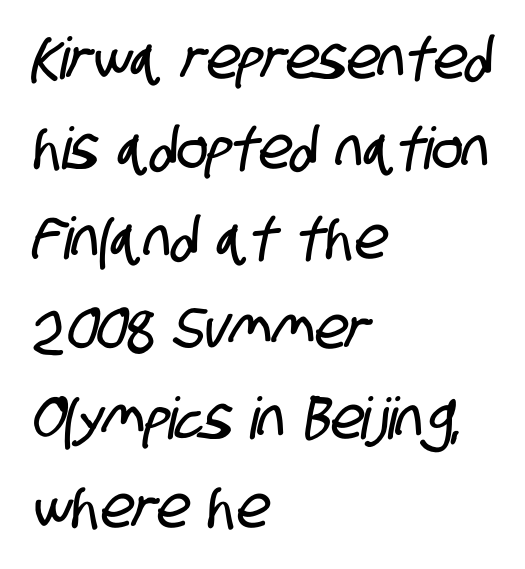
Is the block centered? No — it sits flush against the left margin. The zone under the glyphs is completely vacant. In terms of letterspacing, this is plain default setting. Examine the stroke ends and you'll find no serifs. Interline gaps are of average width in this sample.
